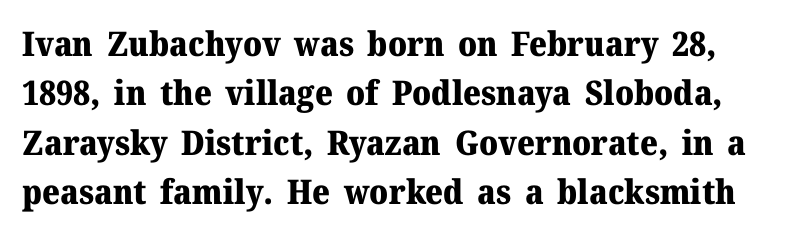
Descender tails drop into unmarked territory. Standard letterfit; no display-style spreading of the glyphs. Heavy-handed strokes throughout: this text is bold. The rows are spaced the way most documents space them.
